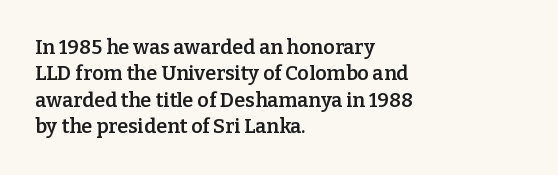
The image shows 20 px text type, upright; set left-aligned, normal line spacing (1.32x), normal letter spacing, not underlined.
